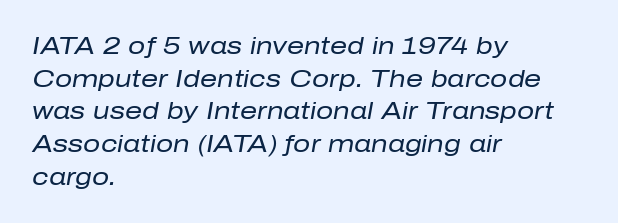
{"italic": "yes", "lean": "right", "slant_degrees": 10, "bold": "no", "underline": "no", "align": "left", "line_spacing": "normal", "line_spacing_ratio": 1.36, "letter_spacing": "normal", "letter_spacing_em": 0.0, "glyph_px": 24}
